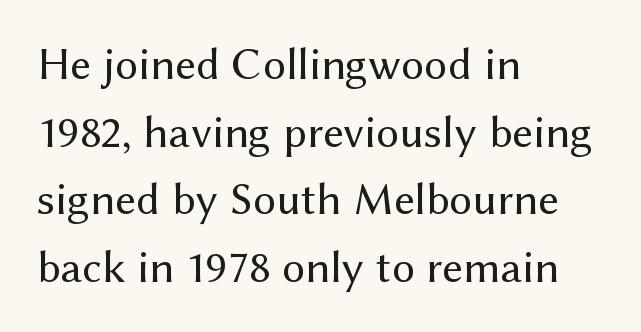
The image shows 46 px regular-weight sans-serif type, upright; set left-aligned, normal line spacing (1.47x), normal letter spacing, not underlined; medium stroke contrast and a medium x-height.
